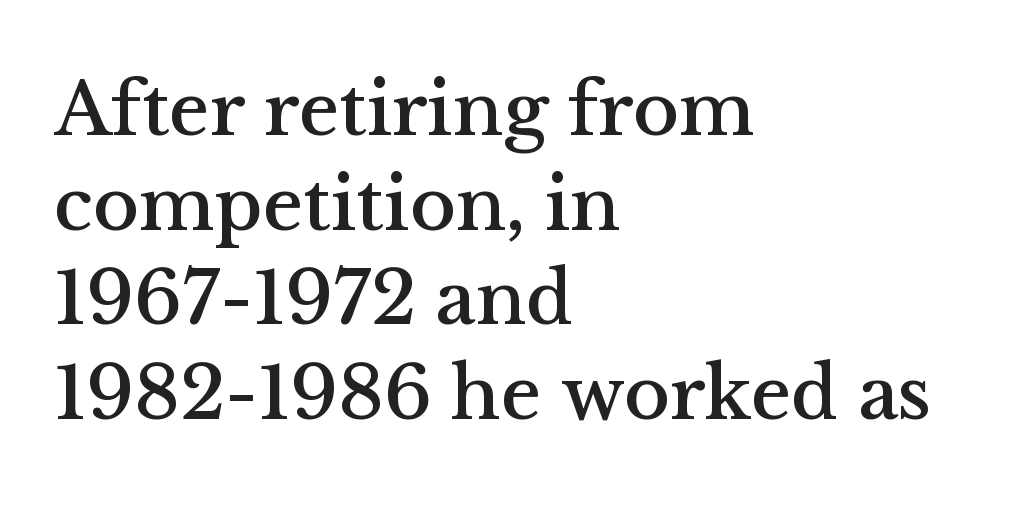
Casual observation: everything's shoved over to the left. The specimen reads as upright at a glance. What kind of face is this? One with serifs. Think of a printed novel: that variable character pitch is what you see here.
